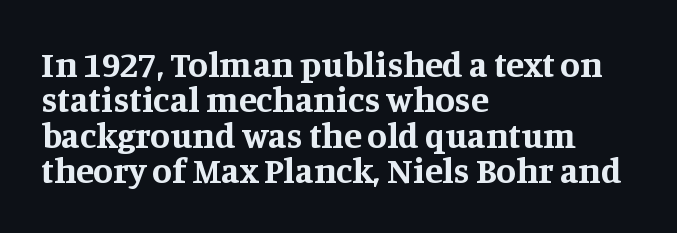
Q: Is the text bold? A: Yes.
Q: Is the text italic (slanted)? A: No, it is upright.
Q: Is the typeface a serif or a sans-serif typeface? A: Serif.
Q: Is the text underlined? A: No.
Q: How is the paragraph aligned? A: Left-aligned.
Q: Is the spacing between letters normal or unusually wide? A: Normal.
Q: Is the spacing between lines tight, normal or loose? A: Tight.
Q: Width (condensed, normal, or wide)? A: Normal.
Q: Stroke contrast? A: Medium.
Q: x-height? A: Large.
Q: Monospaced? A: No.
